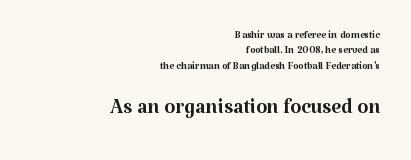
Q: Is the text bold? A: No.
Q: Is the text italic (slanted)? A: No, it is upright.
Q: Is the typeface a serif or a sans-serif typeface? A: Serif.
Q: Is the text underlined? A: No.
Q: How is the paragraph aligned? A: Right-aligned.
Q: Is the spacing between letters normal or unusually wide? A: Normal.
Q: Is the spacing between lines tight, normal or loose? A: Tight.
Q: Which block of text is set in a larger size, the first (top) or the second (bottom)? A: The second (bottom) one.
Q: Width (condensed, normal, or wide)? A: Normal.
Q: Stroke contrast? A: Medium.
Q: x-height? A: Medium.
Q: Monospaced? A: No.
